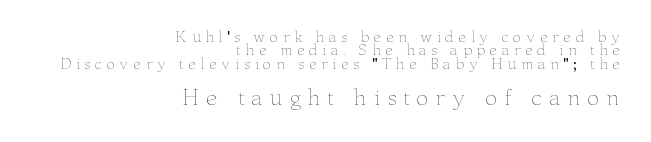
A quiet, ordinary-to-light weight characterises the typeface. In CSS terms this would be text-align: right. No word sits above an underline. Two sizes are in play, and the larger belongs to the second block.
